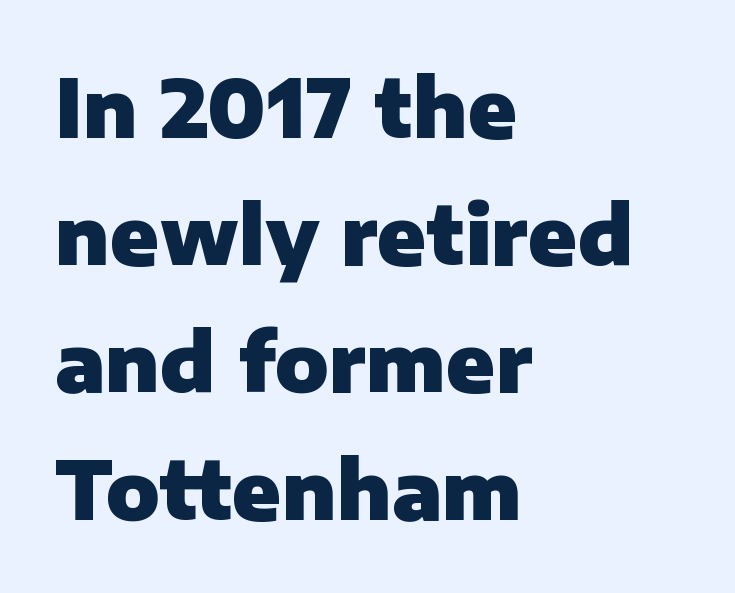
The image shows 80 px heavy sans-serif type, upright; set left-aligned, normal line spacing (1.59x), normal letter spacing, not underlined; low stroke contrast and a medium x-height.
